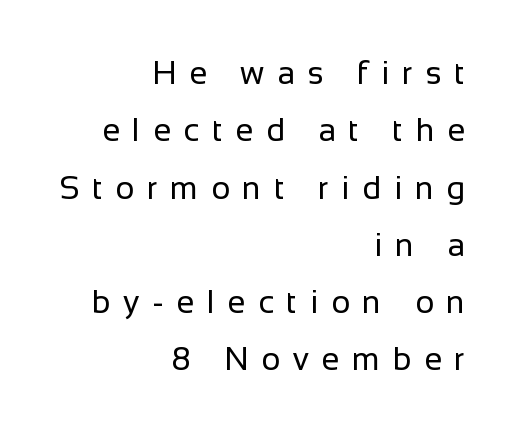
There is plenty of visible air inserted between adjacent glyphs. The font's upright variant was chosen for this text. Font category for this specimen: sans-serif. Looks like regular typesetting: each glyph gets only the width it needs. Stem width sits at or under what a default text font uses. The area under the type is left untouched.
